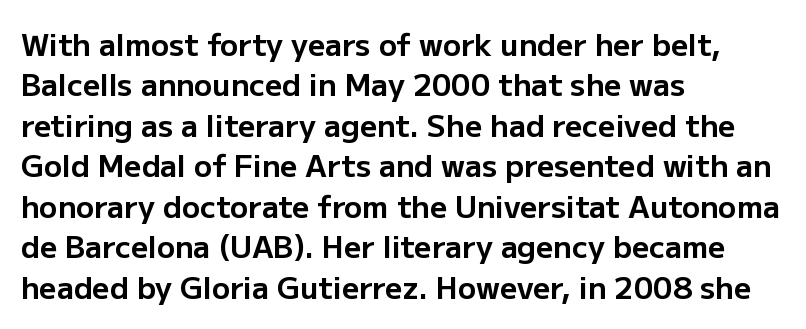
Q: Is the text bold? A: Yes.
Q: Is the text italic (slanted)? A: No, it is upright.
Q: Is the typeface a serif or a sans-serif typeface? A: Sans-serif.
Q: Is the text underlined? A: No.
Q: How is the paragraph aligned? A: Left-aligned.
Q: Is the spacing between letters normal or unusually wide? A: Normal.
Q: Is the spacing between lines tight, normal or loose? A: Normal.
Q: Width (condensed, normal, or wide)? A: Normal.
Q: Stroke contrast? A: Low.
Q: x-height? A: Medium.
Q: Monospaced? A: No.
